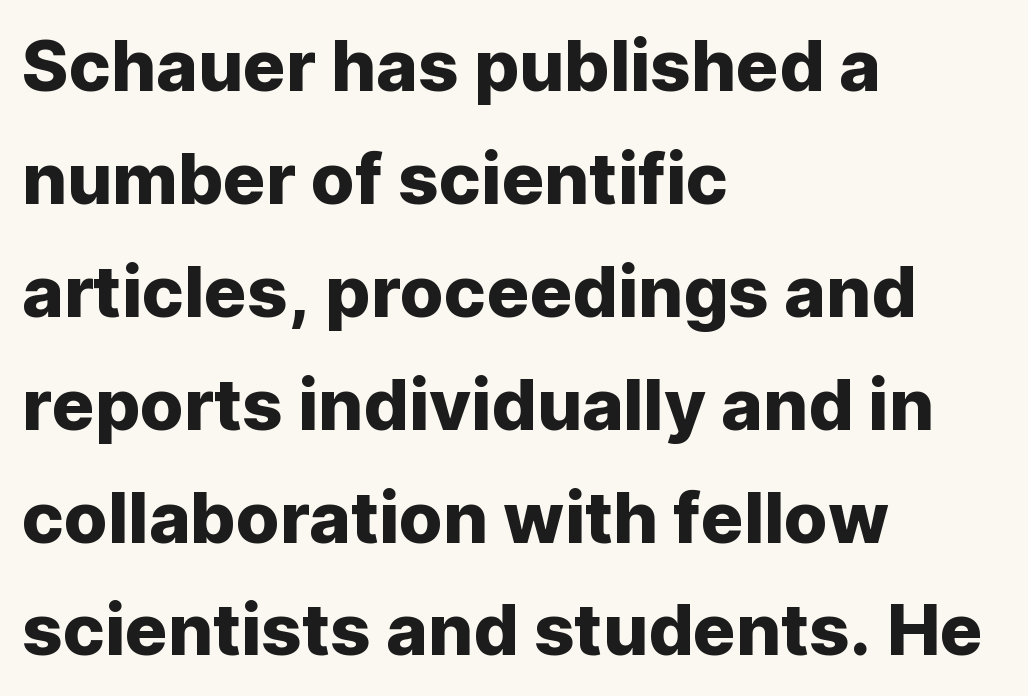
{"serif": "no", "italic": "no", "width": "normal", "stroke_contrast": "low", "x_height": "medium", "monospaced": "no", "underline": "no", "align": "left", "line_spacing": "normal", "line_spacing_ratio": 1.59, "letter_spacing": "normal", "letter_spacing_em": 0.0, "glyph_px": 71}
